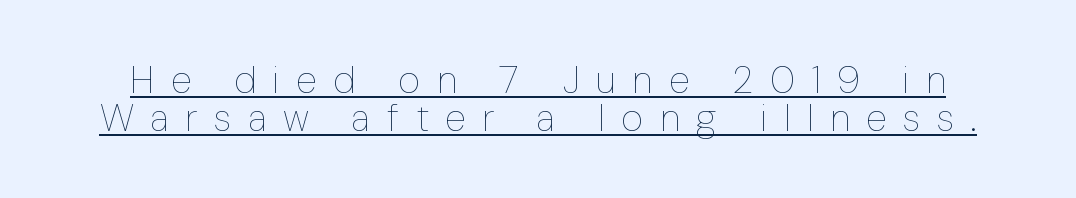
Q: Is the text bold? A: No.
Q: Is the text italic (slanted)? A: No, it is upright.
Q: Is the text underlined? A: Yes.
Q: Is the spacing between letters normal or unusually wide? A: Unusually wide.
Q: Is the spacing between lines tight, normal or loose? A: Tight.
Q: Width (condensed, normal, or wide)? A: Condensed.
Q: Stroke contrast? A: Low.
Q: x-height? A: Medium.
Q: Monospaced? A: No.
